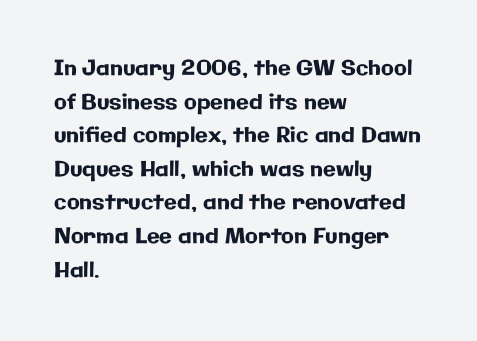
The image shows 21 px text type, upright; set left-aligned, normal line spacing (1.6x), normal letter spacing, not underlined.
